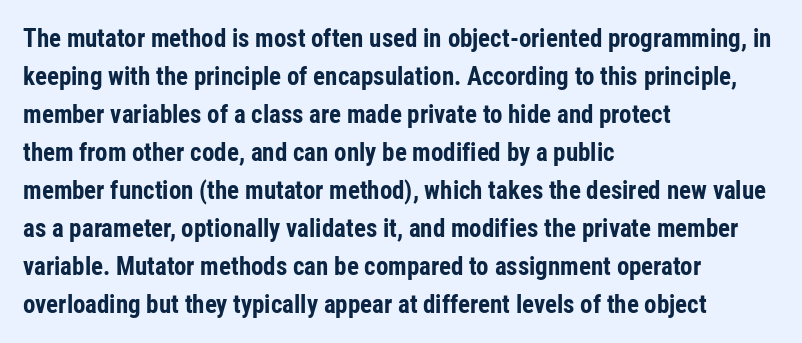
Leftover space on each line is placed entirely after the last word. Normally led — the rows are evenly, conventionally spaced. Type without underlining. Here the glyphs are tracked normally, forming tight word shapes.
